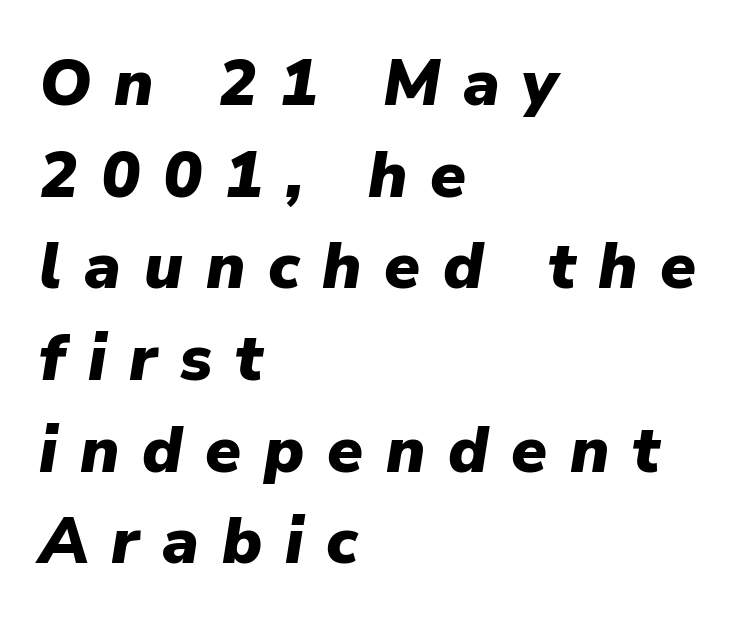
{"italic": "yes", "lean": "right", "slant_degrees": 9, "bold": "yes", "weight": "heavy", "width": "normal", "stroke_contrast": "low", "x_height": "medium", "monospaced": "no", "underline": "no", "align": "left", "line_spacing": "normal", "line_spacing_ratio": 1.41, "letter_spacing": "wide", "letter_spacing_em": 0.35, "glyph_px": 65}
